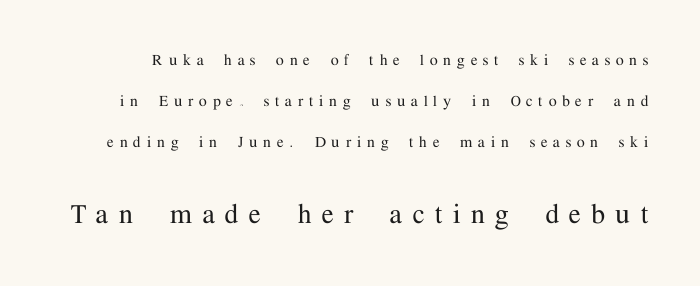
{"serif": "yes", "italic": "no", "width": "normal", "stroke_contrast": "medium", "x_height": "medium", "monospaced": "no", "underline": "no", "line_spacing": "loose", "line_spacing_ratio": 2.27, "letter_spacing": "wide", "letter_spacing_em": 0.33, "larger_block": "second", "size_ratio": 1.78, "glyph_px": 32}
